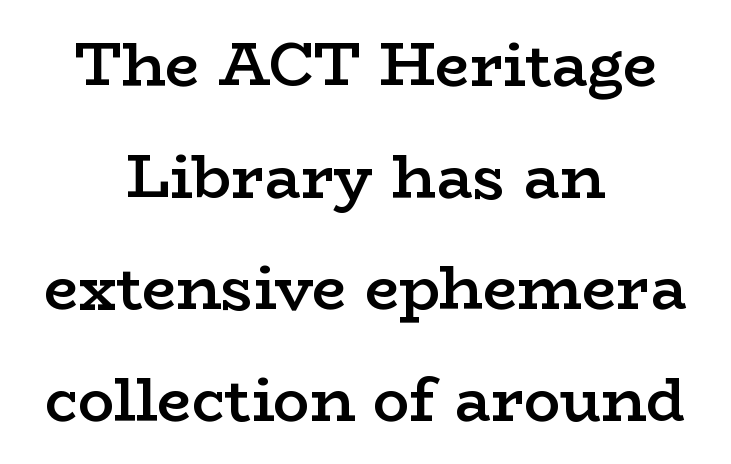
{"serif": "yes", "italic": "no", "bold": "semi", "weight": "semibold", "width": "wide", "stroke_contrast": "low", "x_height": "medium", "monospaced": "no", "underline": "no", "align": "center", "line_spacing_ratio": 1.83, "letter_spacing": "normal", "letter_spacing_em": 0.0, "glyph_px": 61}
